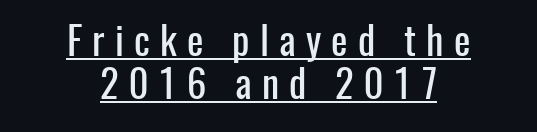
Q: Is the text italic (slanted)? A: No, it is upright.
Q: Is the typeface a serif or a sans-serif typeface? A: Sans-serif.
Q: Is the text underlined? A: Yes.
Q: How is the paragraph aligned? A: Centered.
Q: Is the spacing between letters normal or unusually wide? A: Unusually wide.
Q: Is the spacing between lines tight, normal or loose? A: Tight.
Q: Width (condensed, normal, or wide)? A: Condensed.
Q: Stroke contrast? A: Low.
Q: x-height? A: Medium.
Q: Monospaced? A: No.
